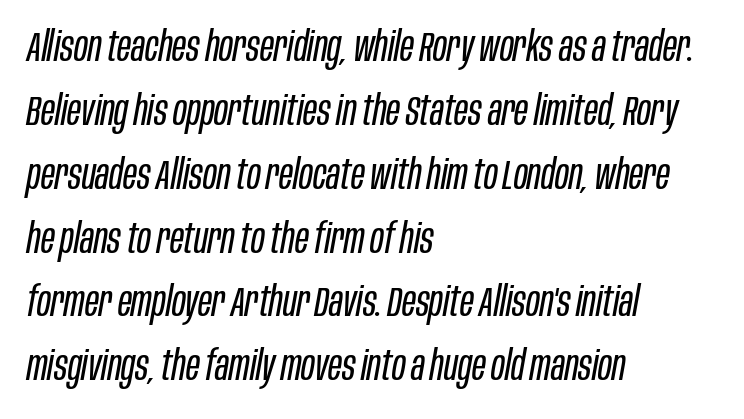
You could not count columns in this text — the font is proportionally spaced. Leftover space on each line is placed entirely after the last word. Interline gaps are of average width in this sample. The lettering tilts uniformly, giving the passage an italic look. Underline: absent.
